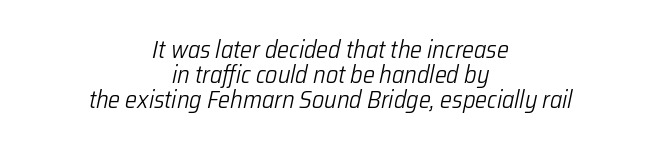
Q: Is the text bold? A: No.
Q: Is the text italic (slanted)? A: Yes, it leans right by about 12 degrees.
Q: Is the text underlined? A: No.
Q: How is the paragraph aligned? A: Centered.
Q: Is the spacing between letters normal or unusually wide? A: Normal.
Q: Is the spacing between lines tight, normal or loose? A: Tight.
